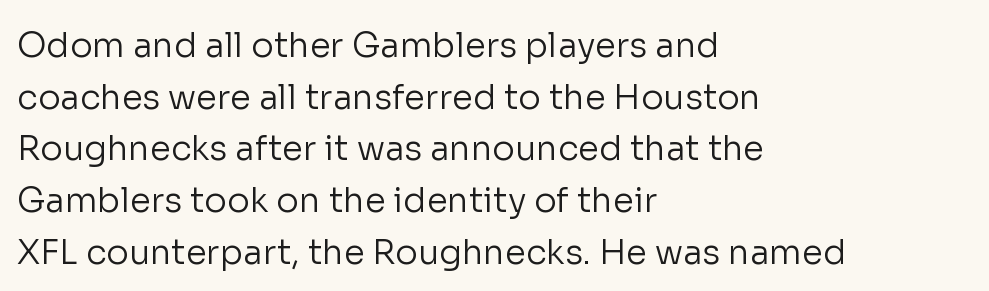
Q: Is the text bold? A: No.
Q: Is the text italic (slanted)? A: No, it is upright.
Q: Is the typeface a serif or a sans-serif typeface? A: Sans-serif.
Q: Is the text underlined? A: No.
Q: How is the paragraph aligned? A: Left-aligned.
Q: Is the spacing between letters normal or unusually wide? A: Normal.
Q: Is the spacing between lines tight, normal or loose? A: Normal.
Q: Width (condensed, normal, or wide)? A: Normal.
Q: Stroke contrast? A: Low.
Q: x-height? A: Medium.
Q: Monospaced? A: No.
